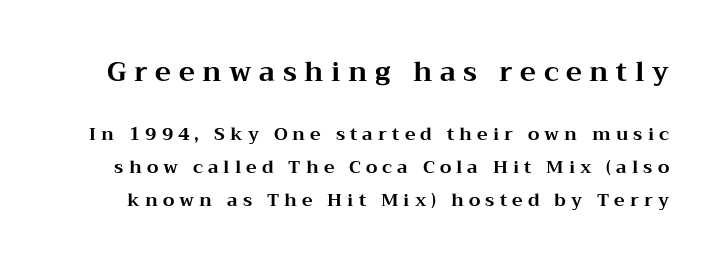
The letters stand upright; this is a roman face. Descenders hang freely into open space. Whoever set this made the first block the dominant, larger element. As a designer I'd log this as weight 700, bold.
